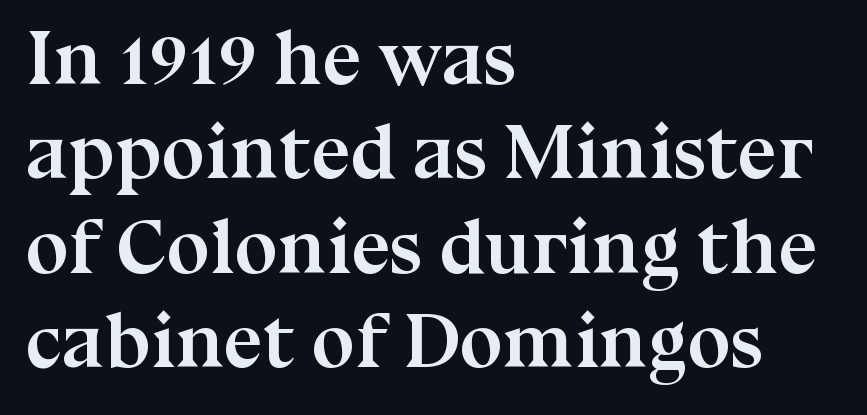
{"serif": "yes", "italic": "no", "bold": "yes", "weight": "semibold", "width": "normal", "stroke_contrast": "medium", "x_height": "medium", "monospaced": "no", "underline": "no", "align": "left", "line_spacing_ratio": 1.21, "letter_spacing": "normal", "letter_spacing_em": 0.0, "glyph_px": 78}
